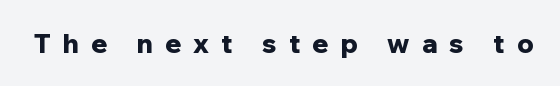
Every character sits straight up, as roman type does. Plain, unruled lines of type. What weight is shown? A full bold with thick strokes. Students, note that the glyphs here are deliberately spaced far apart.
